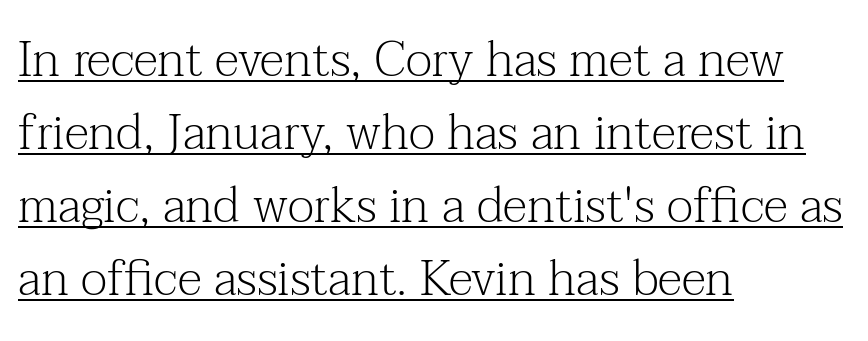
Caption: face not bold, strokes unweighted. Typeset ragged right — the left edge is the straight one. A typesetter would mark this as roman, not italic. Whoever set this chose a conventional vertical rhythm.
